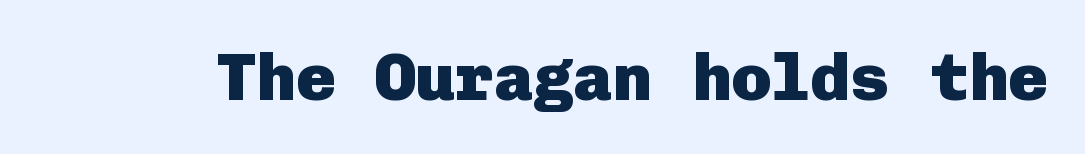
Q: Is the text bold? A: Yes.
Q: Is the text italic (slanted)? A: No, it is upright.
Q: Is the typeface a serif or a sans-serif typeface? A: Sans-serif.
Q: Is the text underlined? A: No.
Q: Is the spacing between letters normal or unusually wide? A: Normal.
Q: Width (condensed, normal, or wide)? A: Normal.
Q: Stroke contrast? A: Low.
Q: x-height? A: Medium.
